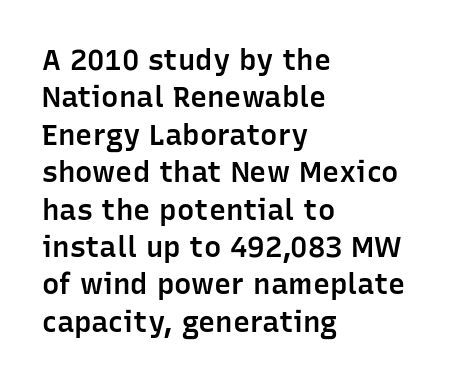
{"serif": "no", "italic": "no", "bold": "semi", "weight": "semibold", "width": "normal", "stroke_contrast": "low", "x_height": "medium", "monospaced": "no", "underline": "no", "align": "left", "line_spacing": "normal", "line_spacing_ratio": 1.29, "letter_spacing": "normal", "letter_spacing_em": 0.0, "glyph_px": 29}
